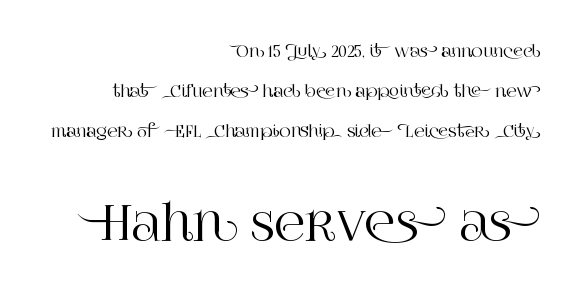
The image shows 48 px serif type, upright; set right-aligned, loose line spacing (2.49x), normal letter spacing, not underlined; the second (bottom) block is 3.0x larger; high stroke contrast and a large x-height.
